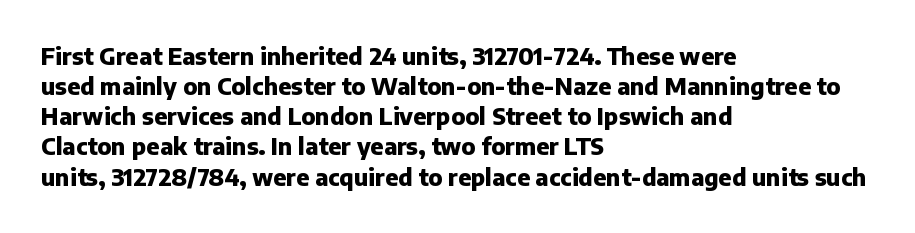
Does extra space separate the letters? No, they use regular spacing. The passage is arranged the way most books set body copy — flush left. Successive baselines arrive at the customary interval. Posture: upright roman. Is the type bold? Yes — the strokes are clearly thick and heavy.
